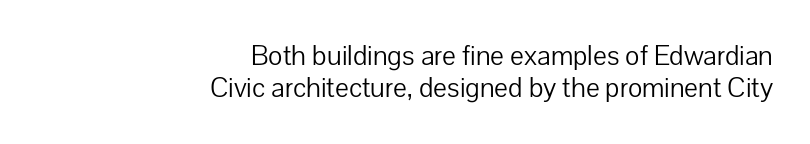
{"serif": "no", "italic": "no", "bold": "no", "weight": "light", "width": "normal", "stroke_contrast": "low", "x_height": "medium", "monospaced": "no", "underline": "no", "align": "right", "line_spacing": "tight", "line_spacing_ratio": 1.1, "letter_spacing": "normal", "letter_spacing_em": 0.0, "glyph_px": 29}
